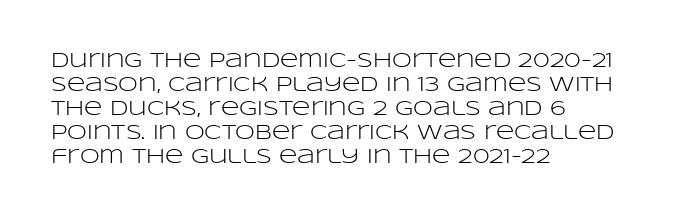
The image shows 20 px text type, upright; set left-aligned, line spacing 1.2x, normal letter spacing, not underlined.
